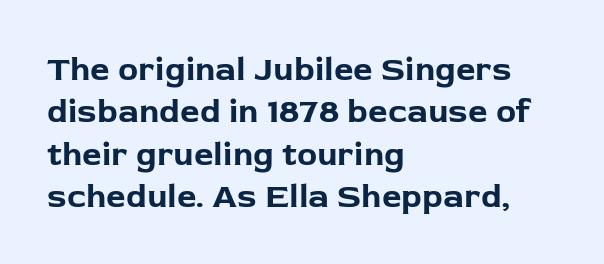
In terms of leading, this rendering sits right in the middle. Each line starts at the same left margin while the right side varies. This is the regular roman posture of the typeface. This is heavy type, rendered in bold. Unmarked baselines from the first word to the last.
